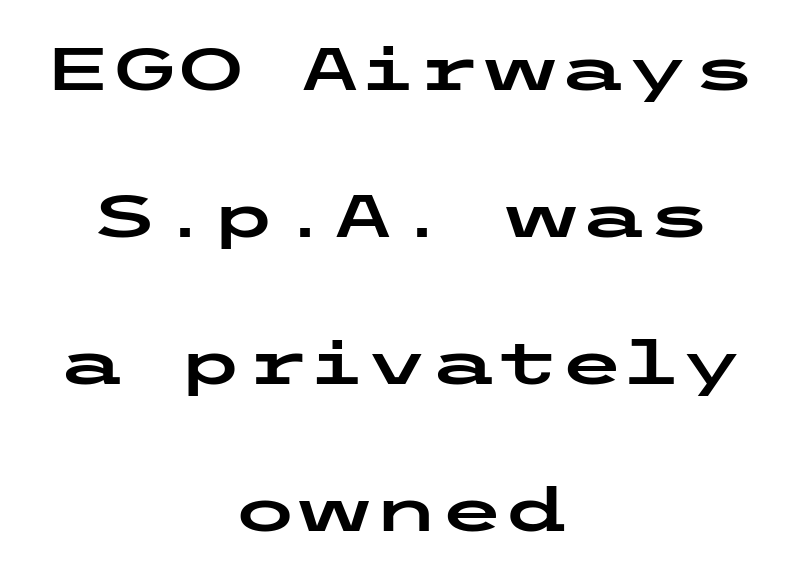
Q: Is the text italic (slanted)? A: No, it is upright.
Q: Is the typeface a serif or a sans-serif typeface? A: Sans-serif.
Q: Is the text underlined? A: No.
Q: How is the paragraph aligned? A: Centered.
Q: Is the spacing between letters normal or unusually wide? A: Normal.
Q: Is the spacing between lines tight, normal or loose? A: Loose.
Q: Width (condensed, normal, or wide)? A: Wide.
Q: Stroke contrast? A: Low.
Q: x-height? A: Medium.
